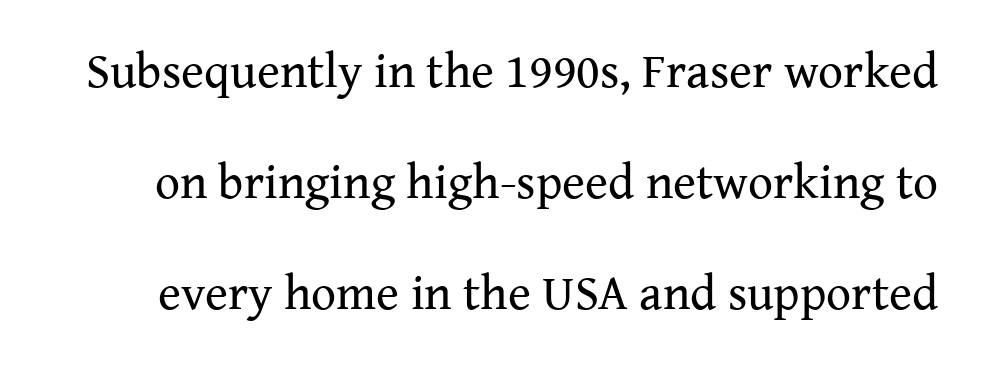
{"serif": "yes", "italic": "no", "bold": "no", "weight": "regular", "width": "normal", "stroke_contrast": "medium", "x_height": "medium", "monospaced": "no", "underline": "no", "line_spacing": "loose", "line_spacing_ratio": 2.27, "letter_spacing": "normal", "letter_spacing_em": 0.0, "glyph_px": 49}
